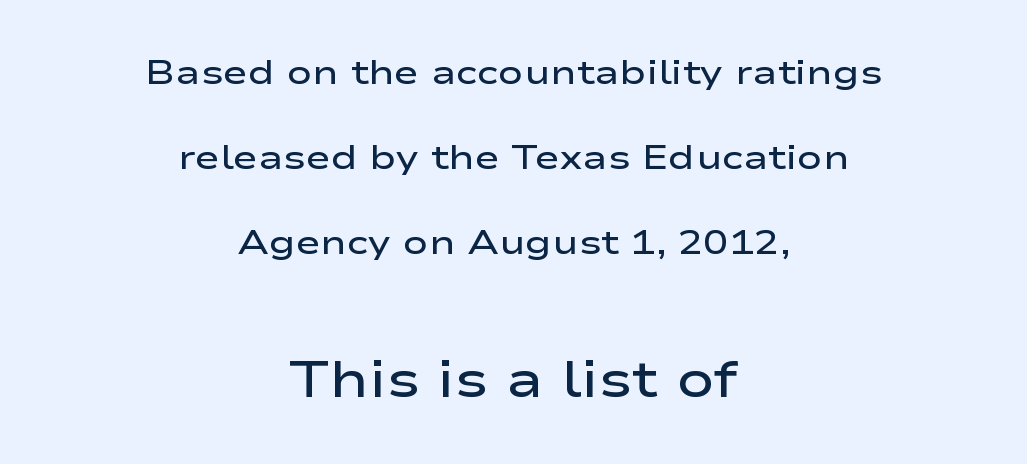
This sample uses a sans-serif face. Varying glyph widths throughout — classic text-font behaviour. Bigger letters appear in the bottom chunk; the top chunk is reduced. The rendering uses a semibold face; strokes are thickened but not to full bold. Horizontal alignment here is central, giving a formal, balanced look.
